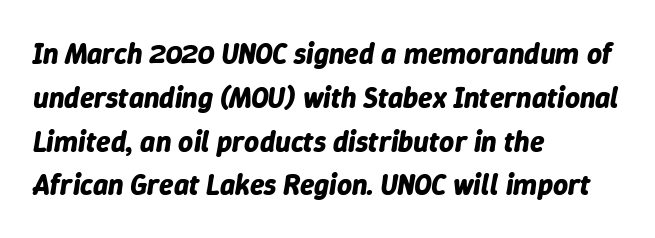
The designer left line spacing at the default. Looks like regular typesetting: each glyph gets only the width it needs. Characters follow at the spacing the type designer built in. The text carries the slant typical of an italic or oblique font. The space directly below the letters is spotless. The face used here has the dense, thick strokes of a bold.
